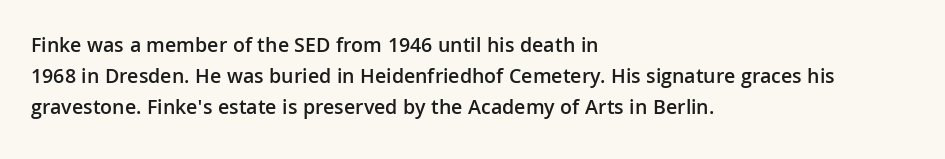
Q: Is the text bold? A: Semi-bold.
Q: Is the text italic (slanted)? A: No, it is upright.
Q: Is the text underlined? A: No.
Q: How is the paragraph aligned? A: Left-aligned.
Q: Is the spacing between letters normal or unusually wide? A: Normal.
Q: Is the spacing between lines tight, normal or loose? A: Normal.
